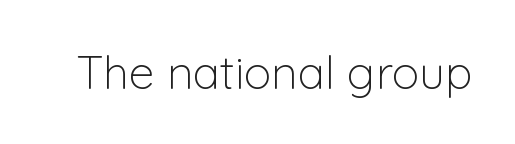
The letters advance in unequal steps, a hallmark of proportional type. Weight: regular or lighter. To sum up the face: it is a sans, with no serifs. Honestly, the letter spacing is just normal — you wouldn't notice it.
